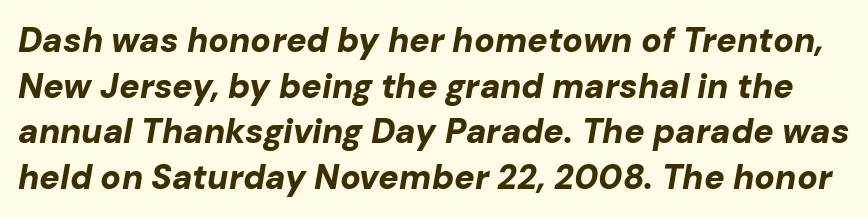
The image shows 34 px bold type, italic (leaning right); set normal line spacing (1.34x), normal letter spacing, not underlined; low stroke contrast and a medium x-height.
